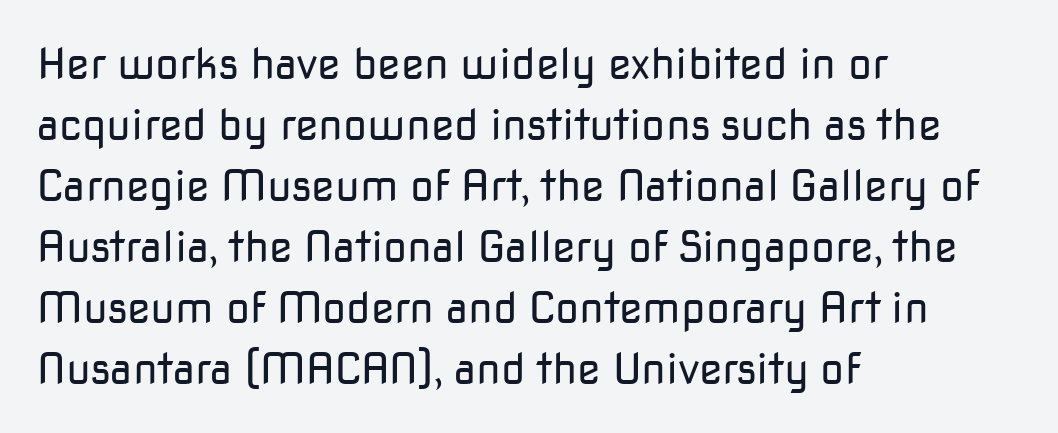
{"serif": "no", "italic": "no", "bold": "no", "weight": "regular", "width": "normal", "stroke_contrast": "low", "x_height": "medium", "monospaced": "no", "underline": "no", "align": "left", "line_spacing": "normal", "line_spacing_ratio": 1.42, "letter_spacing": "normal", "letter_spacing_em": 0.0, "glyph_px": 43}
